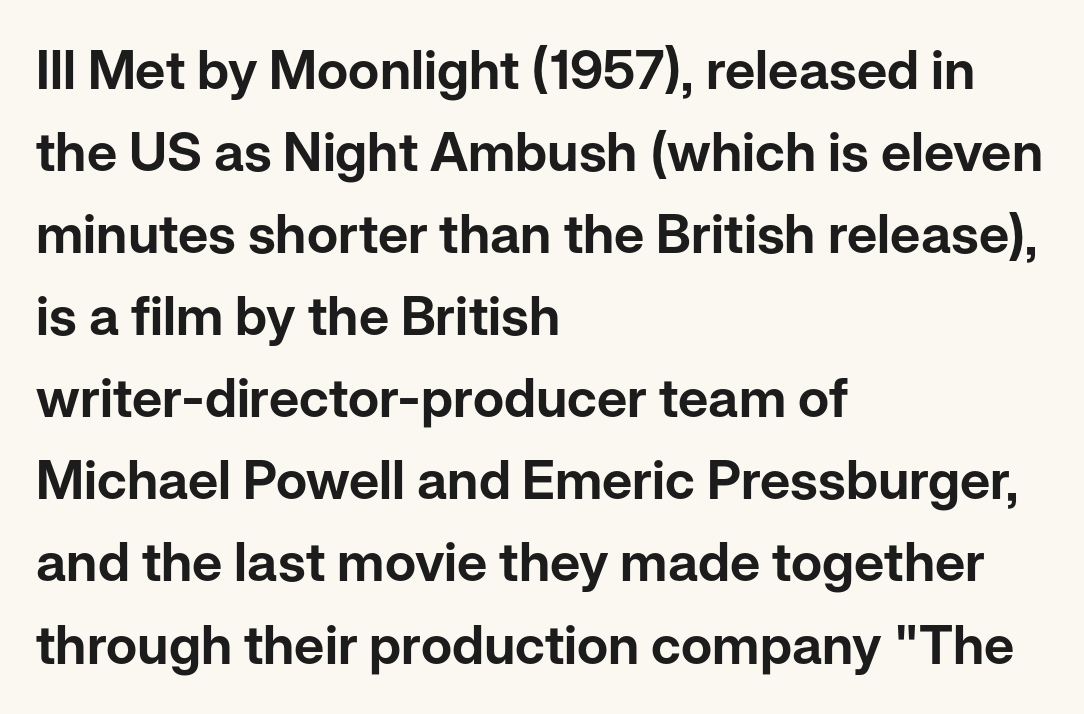
{"serif": "no", "italic": "no", "width": "normal", "stroke_contrast": "low", "x_height": "medium", "monospaced": "no", "underline": "no", "align": "left", "line_spacing": "normal", "line_spacing_ratio": 1.52, "letter_spacing": "normal", "letter_spacing_em": 0.0, "glyph_px": 54}
